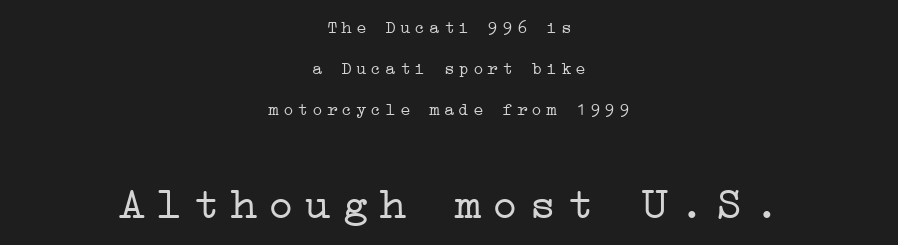
Q: Is the text bold? A: No.
Q: Is the text italic (slanted)? A: No, it is upright.
Q: Is the typeface a serif or a sans-serif typeface? A: Serif.
Q: Is the text underlined? A: No.
Q: How is the paragraph aligned? A: Centered.
Q: Is the spacing between letters normal or unusually wide? A: Unusually wide.
Q: Is the spacing between lines tight, normal or loose? A: Loose.
Q: Which block of text is set in a larger size, the first (top) or the second (bottom)? A: The second (bottom) one.
Q: Width (condensed, normal, or wide)? A: Wide.
Q: Stroke contrast? A: Low.
Q: x-height? A: Medium.
